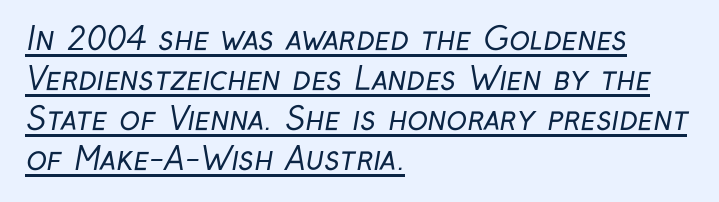
The image shows 31 px regular-weight, condensed sans-serif type; set left-aligned, normal line spacing (1.29x), normal letter spacing, underlined; low stroke contrast and a medium x-height.
